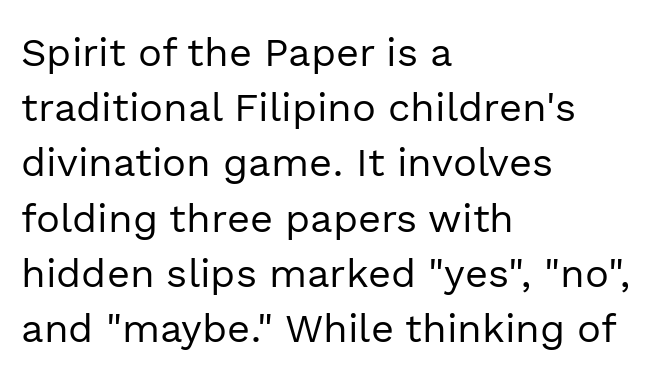
{"serif": "no", "italic": "no", "bold": "no", "weight": "regular", "width": "normal", "x_height": "medium", "monospaced": "no", "underline": "no", "align": "left", "line_spacing": "normal", "line_spacing_ratio": 1.38, "letter_spacing": "normal", "letter_spacing_em": 0.0, "glyph_px": 40}
